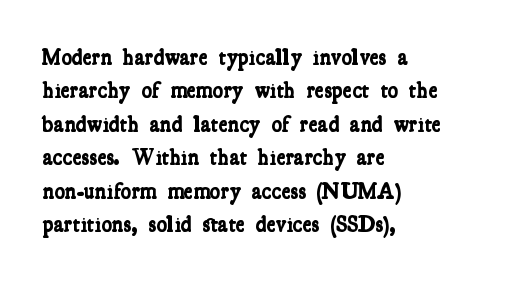
The image shows 22 px bold type; set left-aligned, normal line spacing (1.52x), normal letter spacing, not underlined.
